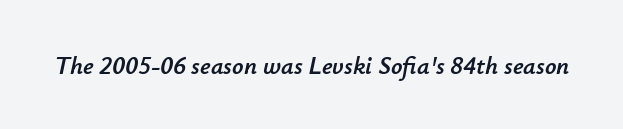
What stands out about the letter spacing? Nothing — it is the standard amount. It's the slanting kind of type. Glance below the letters and you will spot only blank space.
